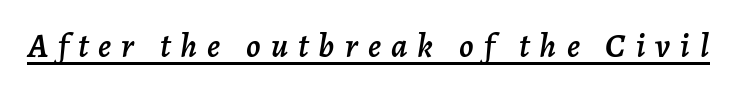
Here the glyphs are tracked loosely, breaking word shapes into spaced letters. Would a proofreader flag this as italicized? Yes. A continuous stroke trails under the words, as in a hyperlink. Note the varied advance widths — an 'i' is clearly narrower than an 'm'.
